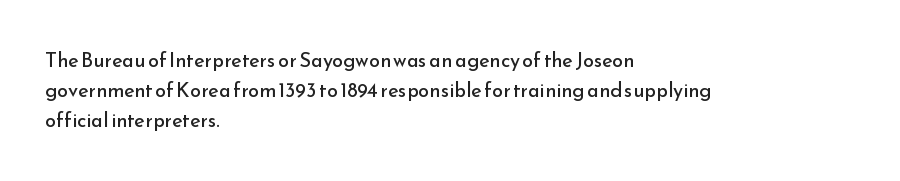
{"italic": "no", "bold": "no", "underline": "no", "align": "left", "line_spacing": "normal", "line_spacing_ratio": 1.51, "letter_spacing": "normal", "letter_spacing_em": 0.0, "glyph_px": 20}
